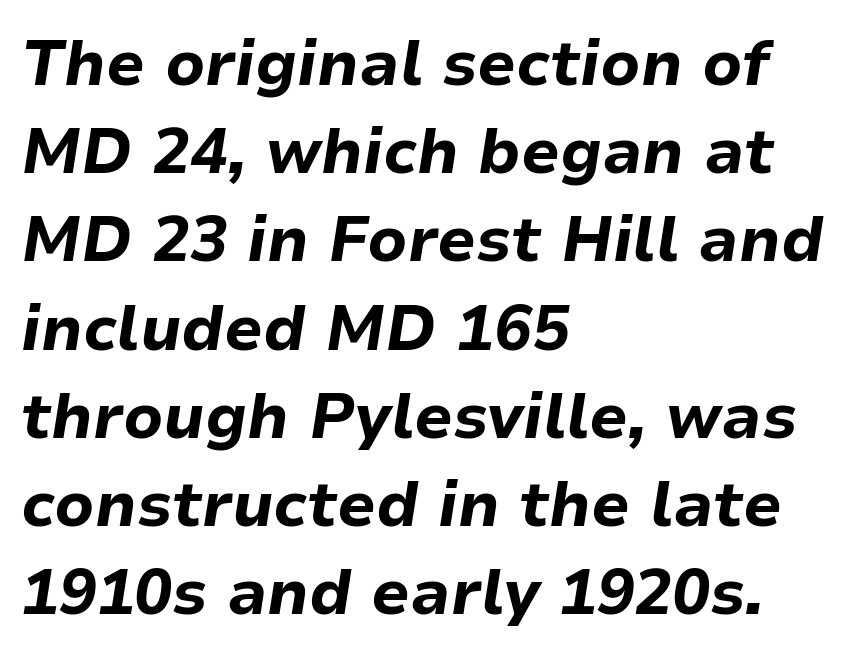
Words appear dense and cohesive because spacing is normal. One glance says typical: line gaps are just what's usual. Notice how the stems are inclined rather than vertical — that's the hallmark of italics. You'd pick this weight for a headline — it's a proper bold. The rendering anchors every line to the left-hand side.
